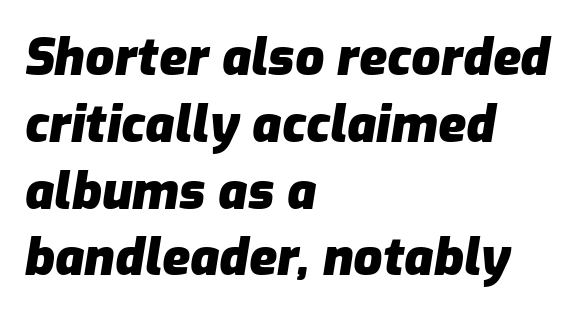
The passage shown is typed in a proportional face where columns would drift. The compositor pushed each line to the left boundary. Whoever set this chose a conventional vertical rhythm. Quick note: underline off. These lines were composed using italics. Pretty heavy lettering here — definitely bold.
